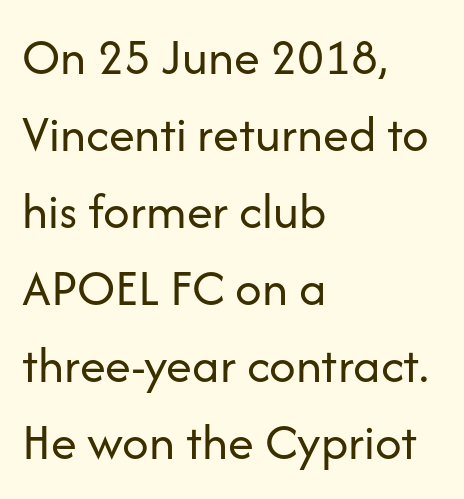
Q: Is the text bold? A: No.
Q: Is the text italic (slanted)? A: No, it is upright.
Q: Is the typeface a serif or a sans-serif typeface? A: Sans-serif.
Q: Is the text underlined? A: No.
Q: How is the paragraph aligned? A: Left-aligned.
Q: Is the spacing between letters normal or unusually wide? A: Normal.
Q: Is the spacing between lines tight, normal or loose? A: Normal.
Q: Width (condensed, normal, or wide)? A: Normal.
Q: Stroke contrast? A: Low.
Q: x-height? A: Medium.
Q: Monospaced? A: No.
